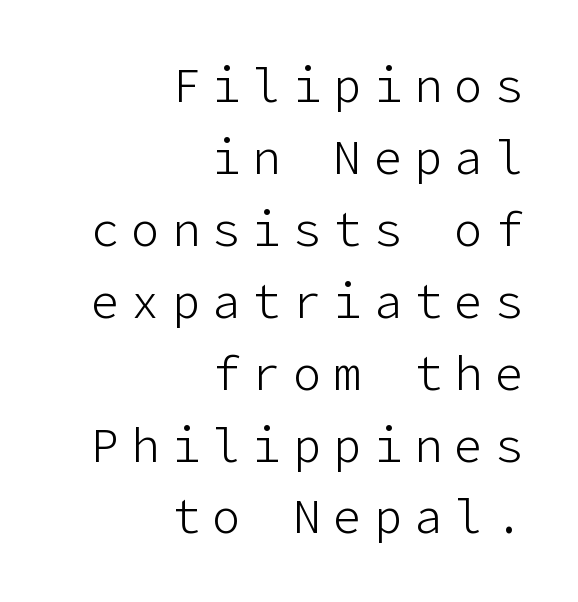
Weight class: somewhere from thin through regular. In terms of letterspacing, this is a distinctly airy, spread setting. Each letter's strokes conclude bluntly, with no projecting serifs. Casual observation: everything's shoved over to the right. A normal amount of white space separates one row of letters from the next.
